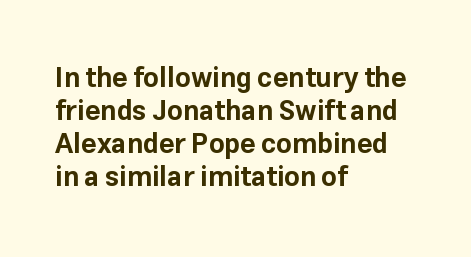
The image shows 27 px bold type, upright; set left-aligned, line spacing 1.22x, normal letter spacing, not underlined.
